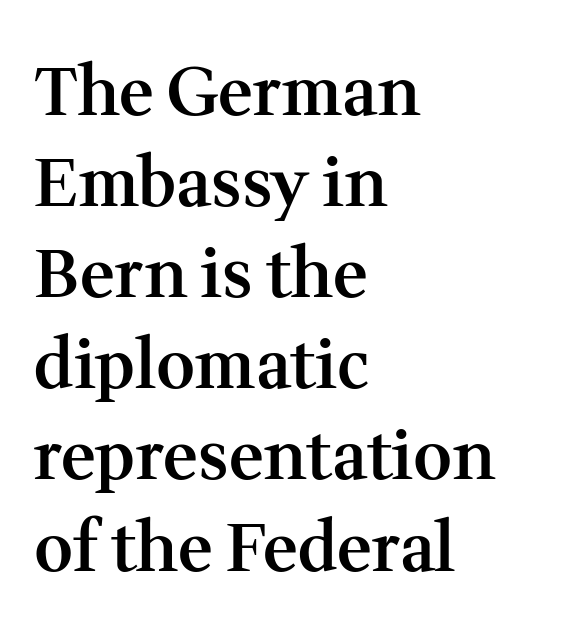
{"serif": "yes", "italic": "no", "bold": "semi", "weight": "semibold", "width": "normal", "stroke_contrast": "medium", "x_height": "medium", "monospaced": "no", "underline": "no", "align": "left", "line_spacing": "normal", "line_spacing_ratio": 1.36, "letter_spacing": "normal", "letter_spacing_em": 0.0, "glyph_px": 67}
